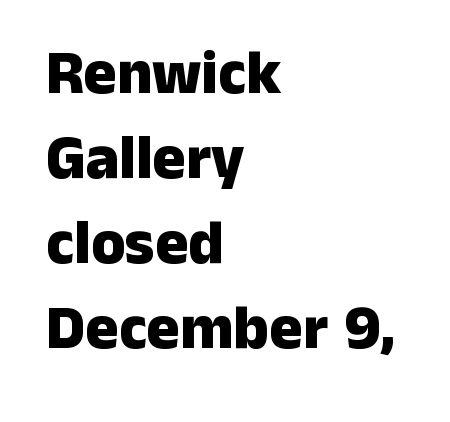
Q: Is the text bold? A: Yes.
Q: Is the text italic (slanted)? A: No, it is upright.
Q: Is the typeface a serif or a sans-serif typeface? A: Sans-serif.
Q: Is the text underlined? A: No.
Q: How is the paragraph aligned? A: Left-aligned.
Q: Is the spacing between letters normal or unusually wide? A: Normal.
Q: Is the spacing between lines tight, normal or loose? A: Normal.
Q: Width (condensed, normal, or wide)? A: Normal.
Q: Stroke contrast? A: Low.
Q: x-height? A: Medium.
Q: Monospaced? A: No.
